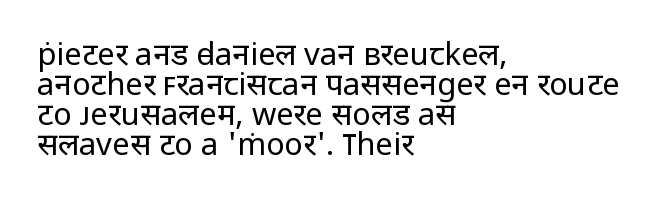
Words appear dense and cohesive because spacing is normal. The type family on display is of the sans-serif kind. Teacher's note: observe the even left margin — that is flush-left alignment. No word sits above an underline. The passage shown is typed in a proportional face where columns would drift. Italic: no, the glyphs are upright roman.
